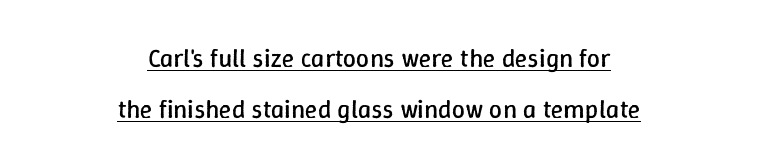
Stems here are at most as thick as an everyday book face. Characters remain perfectly vertical along every line. Rows of type keep a wide berth in the vertical direction. Underlined type. Compared with typical body copy, the letter spacing here is the same. Every row of glyphs is offset so its center matches the block's center.
